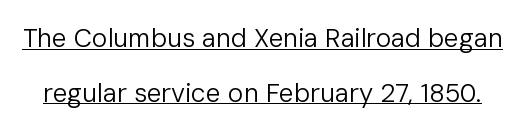
The image shows 26 px text type, upright; set loose line spacing (2.1x), normal letter spacing, underlined.
